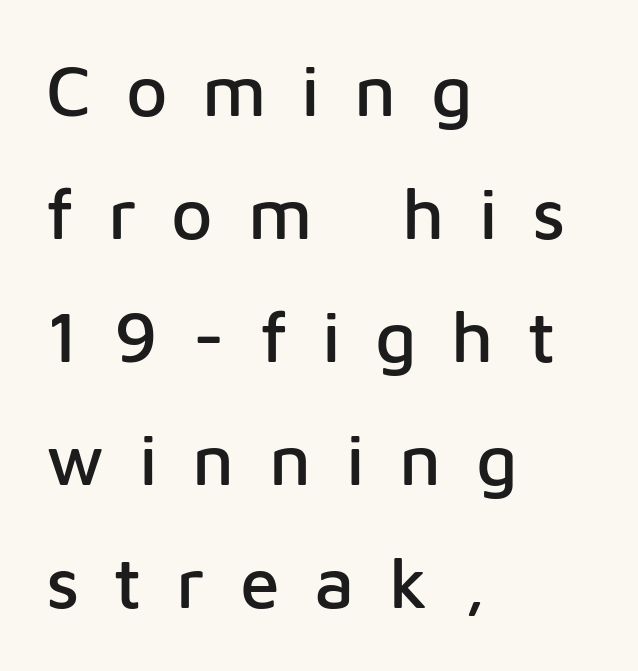
Does extra space separate the letters? Yes, quite a lot of it. The foot of each line stays bare and open. The face used here is proportionally spaced, like ordinary book or web type. The type family on display is of the sans-serif kind.
